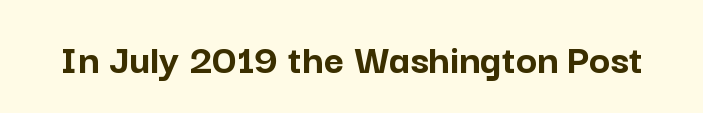
The image shows 44 px semibold sans-serif type, upright; set normal letter spacing, not underlined; low stroke contrast and a medium x-height.
